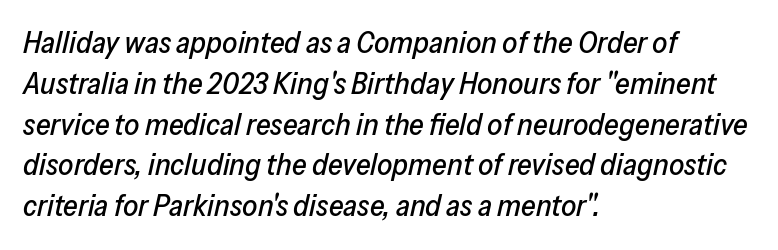
These lines stack with their left ends in a neat column. Rendered with sloped, italic letterforms. The passage shown has conventional tracking throughout. How would I describe the line gaps? Plain and ordinary. Letters rest on an invisible, unmarked baseline. Is this a fixed-width face? No — the glyphs have proportional, varying widths.
